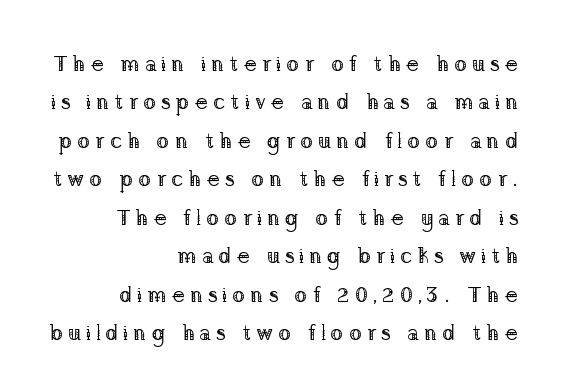
The image shows 22 px text type, upright; set right-aligned, line spacing 1.75x, unusually wide letter spacing (+0.22 em), not underlined.
